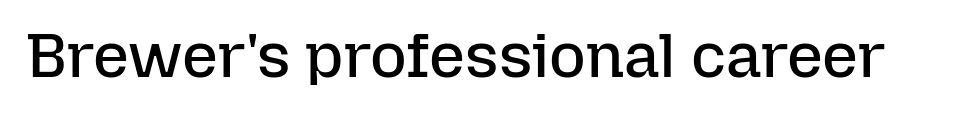
Decoration check: the copy has no underline. No letter is thick-stroked: the sample isn't bold. The rendering uses natural spacing where letterforms have individual widths. The line texture is even and compact thanks to regular tracking. When letters stand straight like this, we call the style roman or upright.
